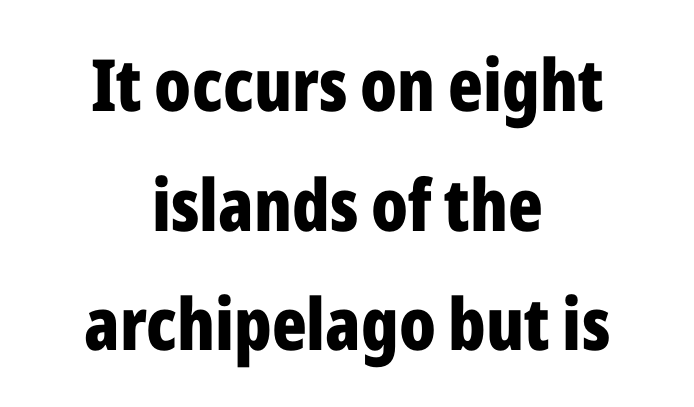
{"serif": "no", "italic": "no", "bold": "yes", "weight": "bold", "width": "condensed", "stroke_contrast": "low", "x_height": "medium", "monospaced": "no", "underline": "no", "align": "center", "line_spacing": "normal", "line_spacing_ratio": 1.66, "letter_spacing": "normal", "letter_spacing_em": 0.0, "glyph_px": 72}
